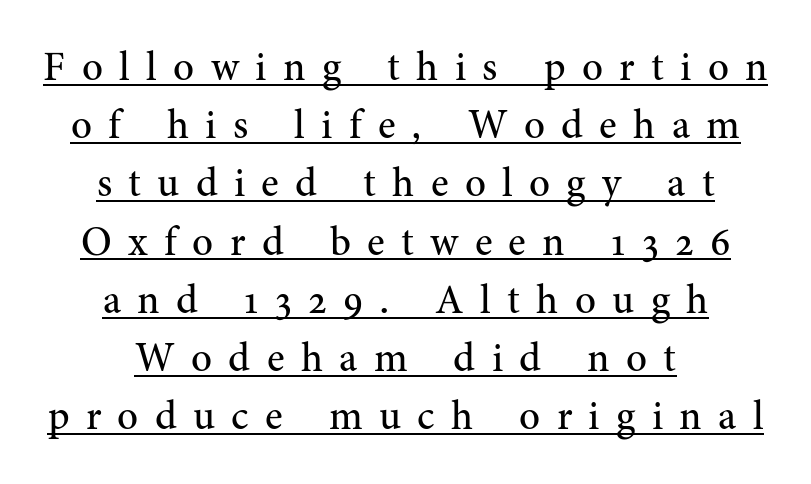
Q: Is the text bold? A: No.
Q: Is the text italic (slanted)? A: No, it is upright.
Q: Is the typeface a serif or a sans-serif typeface? A: Serif.
Q: Is the text underlined? A: Yes.
Q: How is the paragraph aligned? A: Centered.
Q: Is the spacing between letters normal or unusually wide? A: Unusually wide.
Q: Is the spacing between lines tight, normal or loose? A: Normal.
Q: Width (condensed, normal, or wide)? A: Normal.
Q: Stroke contrast? A: Medium.
Q: x-height? A: Medium.
Q: Monospaced? A: No.
